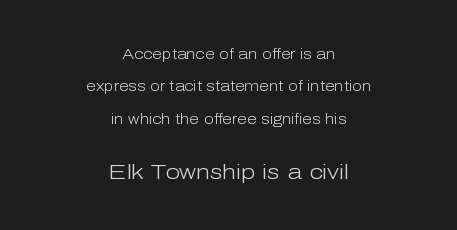
The image shows 21 px text type, upright; set centered, loose line spacing (2.31x), normal letter spacing, not underlined; the second (bottom) block is 1.5x larger.
